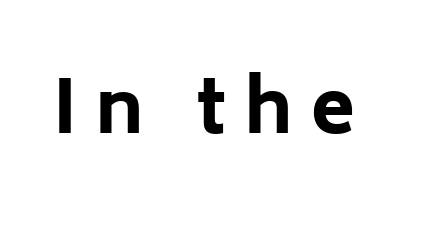
{"serif": "no", "italic": "no", "bold": "yes", "weight": "bold", "width": "normal", "stroke_contrast": "low", "x_height": "medium", "monospaced": "no", "underline": "no", "letter_spacing": "wide", "letter_spacing_em": 0.25, "glyph_px": 72}
